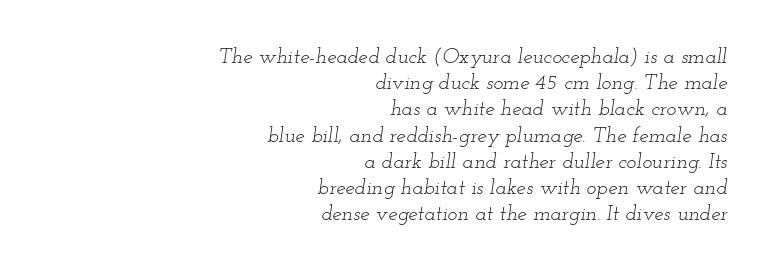
Each stroke keeps to a modest, everyday thickness or less. The compositor pushed each line to the right boundary. The string is rendered with underlining switched off. Slanted lettering throughout.
